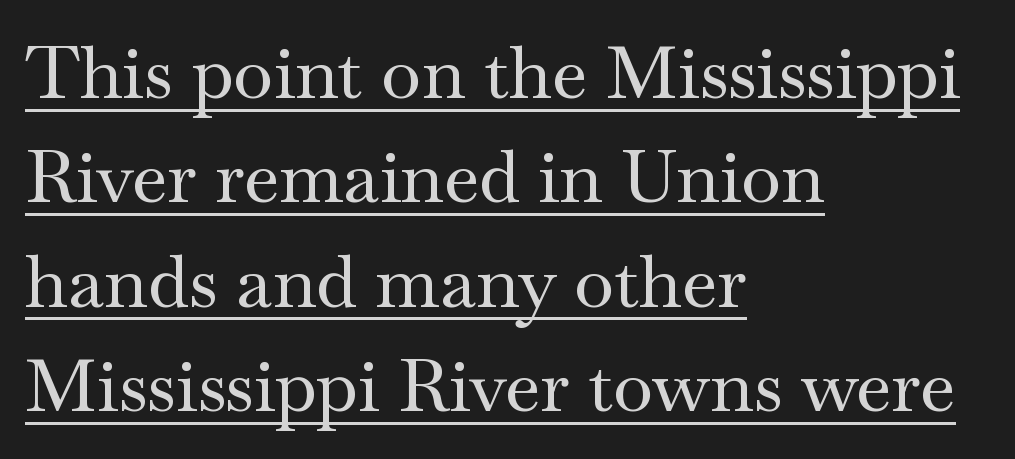
{"serif": "yes", "italic": "no", "width": "wide", "stroke_contrast": "medium", "x_height": "small", "monospaced": "no", "underline": "yes", "align": "left", "line_spacing": "normal", "line_spacing_ratio": 1.43, "letter_spacing": "normal", "letter_spacing_em": 0.0, "glyph_px": 73}
